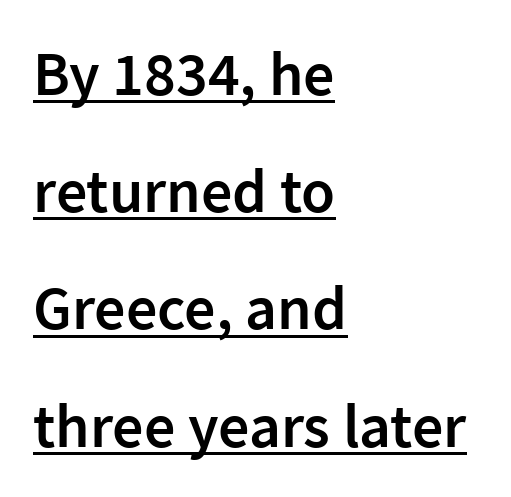
This rendering uses left alignment, leaving the right contour irregular. The rendering keeps characters at their native spacing. This sample has the flowing, uneven cadence of proportional lettering. The sample has been set in demibold, a notch under bold. This rendering employs a face without finishing strokes, i.e., a sans-serif. The sample's only ornament is a line tracing under the words.
